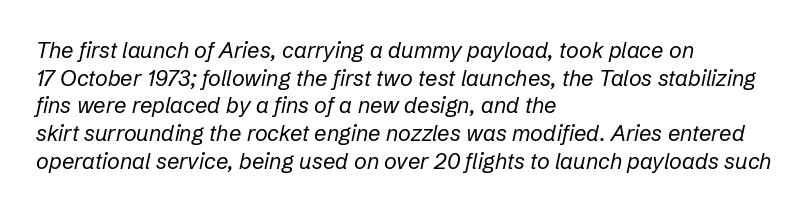
{"italic": "yes", "lean": "right", "slant_degrees": 12, "bold": "no", "underline": "no", "align": "left", "line_spacing": "normal", "line_spacing_ratio": 1.26, "letter_spacing": "normal", "letter_spacing_em": 0.0, "glyph_px": 22}
